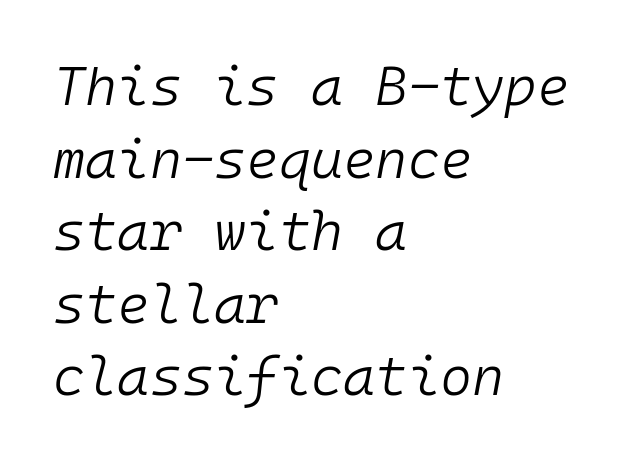
Q: Is the text bold? A: No.
Q: Is the text italic (slanted)? A: Yes, it leans right by about 10 degrees.
Q: Is the text underlined? A: No.
Q: How is the paragraph aligned? A: Left-aligned.
Q: Is the spacing between letters normal or unusually wide? A: Normal.
Q: Is the spacing between lines tight, normal or loose? A: Normal.
Q: Width (condensed, normal, or wide)? A: Normal.
Q: Stroke contrast? A: Low.
Q: x-height? A: Medium.
Q: Monospaced? A: Yes.
